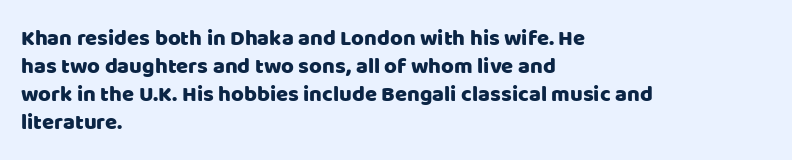
Q: Is the text italic (slanted)? A: No, it is upright.
Q: Is the text underlined? A: No.
Q: How is the paragraph aligned? A: Left-aligned.
Q: Is the spacing between letters normal or unusually wide? A: Normal.
Q: Is the spacing between lines tight, normal or loose? A: Normal.
